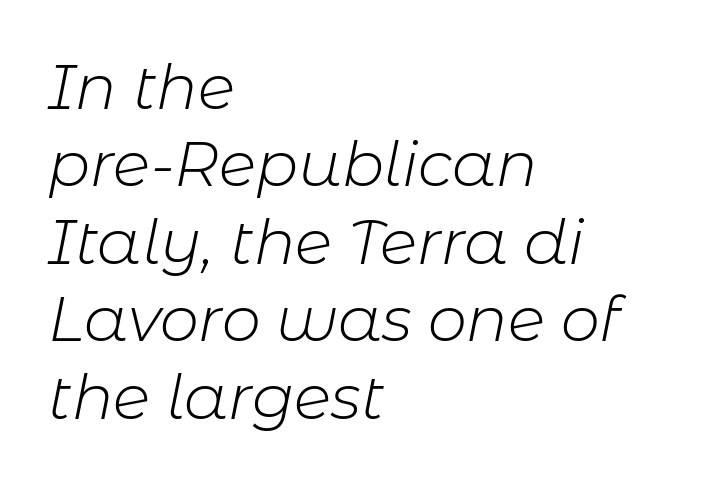
Q: Is the text bold? A: No.
Q: Is the text italic (slanted)? A: Yes, it leans right by about 11 degrees.
Q: Is the text underlined? A: No.
Q: How is the paragraph aligned? A: Left-aligned.
Q: Is the spacing between letters normal or unusually wide? A: Normal.
Q: Is the spacing between lines tight, normal or loose? A: Normal.
Q: Width (condensed, normal, or wide)? A: Normal.
Q: Stroke contrast? A: Low.
Q: x-height? A: Medium.
Q: Monospaced? A: No.
